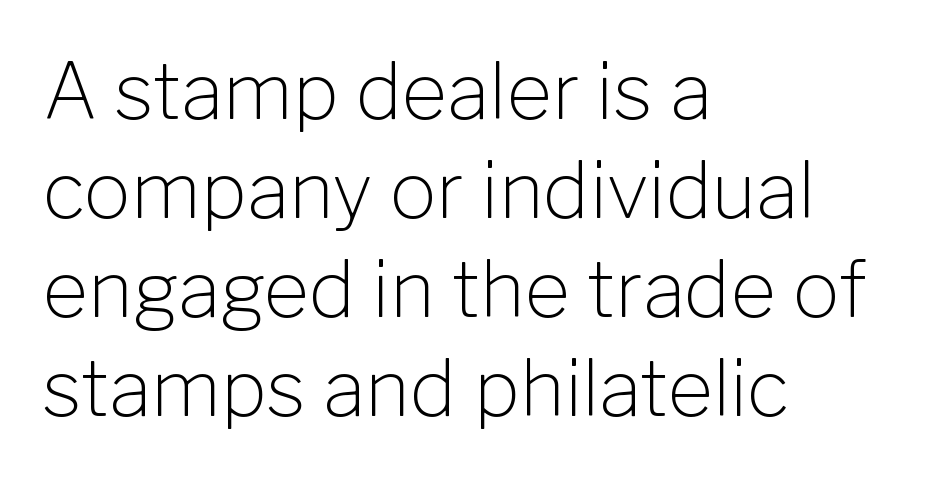
The typeface chosen for these lines omits serifs. The rendering anchors every line to the left-hand side. Beneath every word, the page is bare. No extra ink here — the face is not bold.
